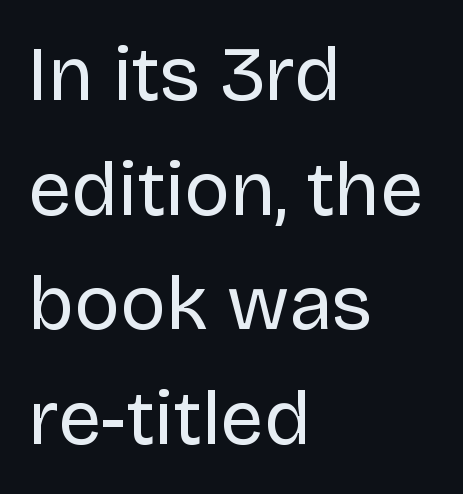
The rendering uses natural spacing where letterforms have individual widths. This sample uses an upright cut, with every glyph sitting square on the baseline. Caption: standard tracking, unaltered. Descender tails drop into unmarked territory. A sans-serif font was chosen for this passage. Notice how the passage keeps a crisp vertical edge on the left only.
